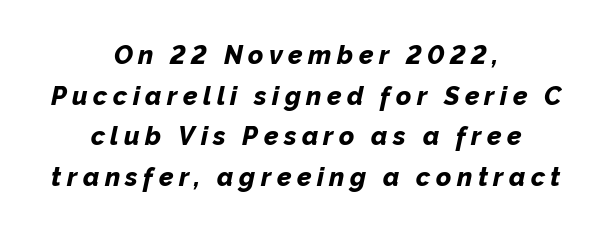
{"italic": "yes", "lean": "right", "slant_degrees": 12, "bold": "yes", "underline": "no", "align": "center", "line_spacing": "normal", "line_spacing_ratio": 1.56, "letter_spacing": "wide", "letter_spacing_em": 0.21, "glyph_px": 26}
